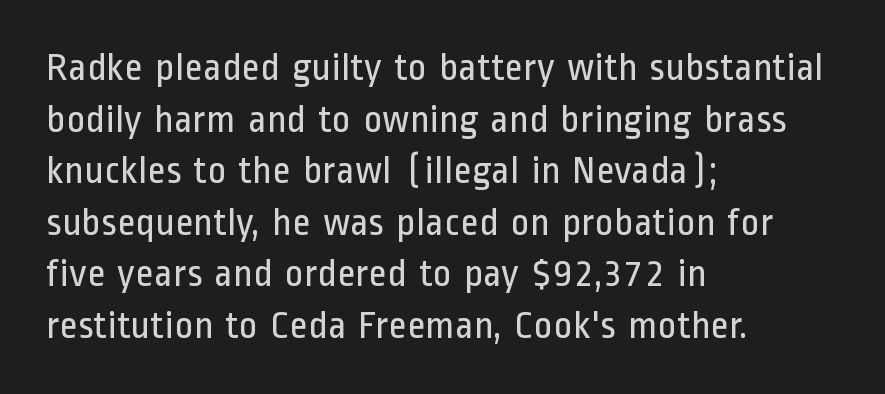
The image shows 40 px regular-weight, condensed sans-serif type, upright; set left-aligned, normal line spacing (1.29x), normal letter spacing, not underlined; low stroke contrast and a medium x-height.
